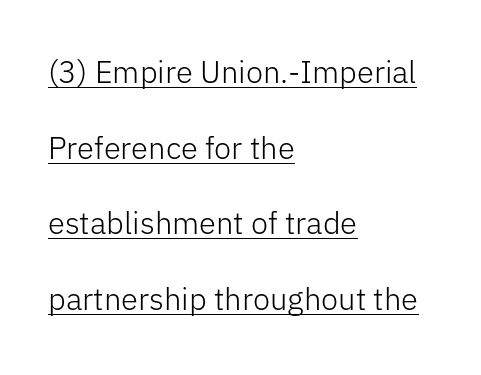
The text was rendered using a sans face with plain stroke endings. Unbolded letterforms with no extra heft. The rag falls on the right side of this text block. The face used here is proportionally spaced, like ordinary book or web type. Words appear dense and cohesive because spacing is normal.
